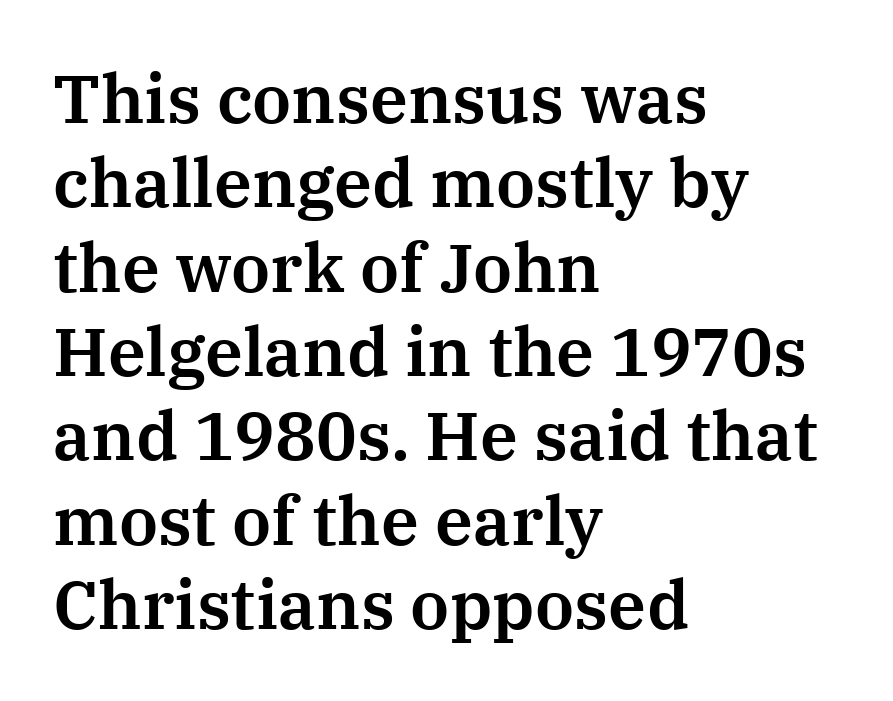
Q: Is the text italic (slanted)? A: No, it is upright.
Q: Is the typeface a serif or a sans-serif typeface? A: Serif.
Q: Is the text underlined? A: No.
Q: How is the paragraph aligned? A: Left-aligned.
Q: Is the spacing between letters normal or unusually wide? A: Normal.
Q: Width (condensed, normal, or wide)? A: Normal.
Q: Stroke contrast? A: Medium.
Q: x-height? A: Medium.
Q: Monospaced? A: No.
